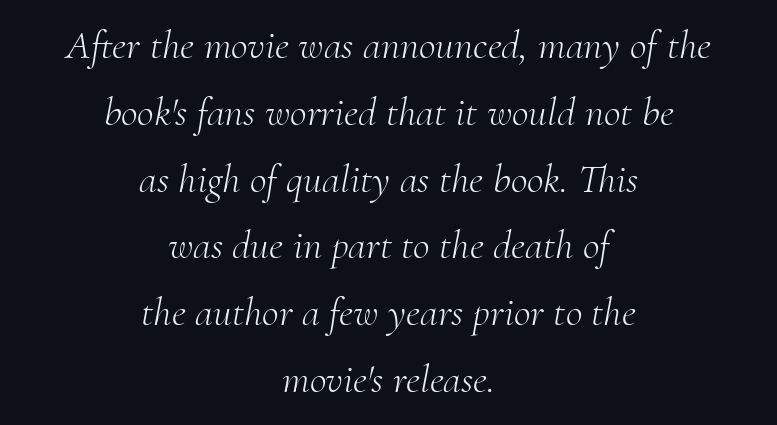
{"serif": "yes", "italic": "yes", "lean": "right", "slant_degrees": 10, "bold": "no", "weight": "light", "width": "normal", "stroke_contrast": "medium", "x_height": "small", "monospaced": "no", "underline": "no", "align": "center", "line_spacing": "normal", "line_spacing_ratio": 1.63, "letter_spacing": "normal", "letter_spacing_em": 0.0, "glyph_px": 41}
